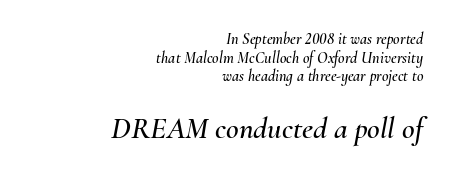
The image shows 31 px text type, italic (leaning right); set right-aligned, line spacing 1.16x, normal letter spacing, not underlined; the second (bottom) block is 1.94x larger; medium stroke contrast and a small x-height.
